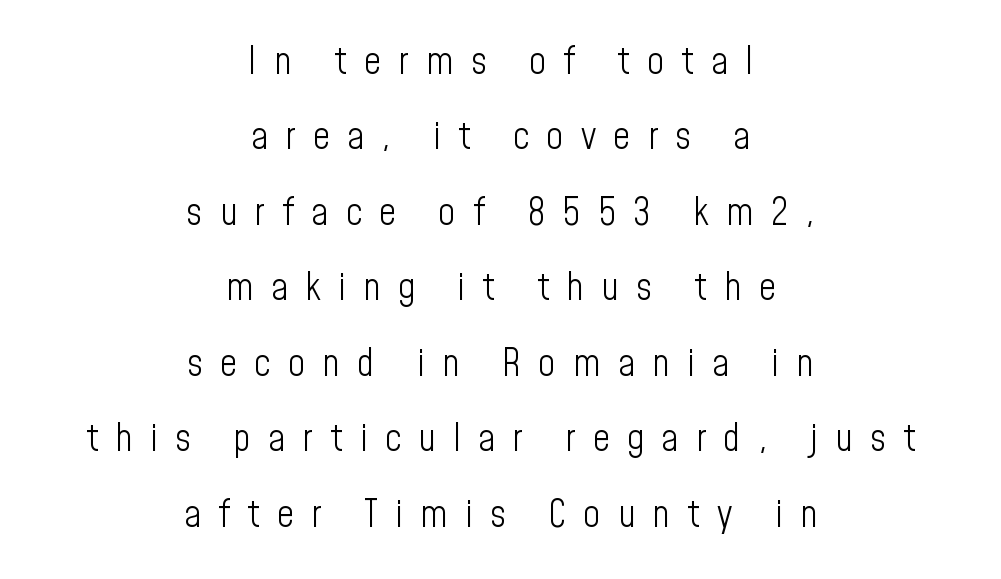
This is sans-serif lettering, the kind often seen on screens and signage. Centered paragraph, ragged on both sides. Looks like regular typesetting: each glyph gets only the width it needs. Stroke mass is kept to a normal reading level or below. Does the leading feel generous? Absolutely, it's lavish.
